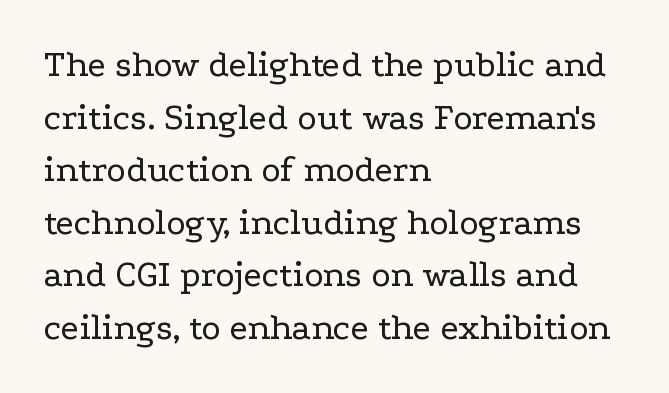
The image shows 37 px regular-weight, wide serif type, upright; set left-aligned, normal line spacing (1.42x), normal letter spacing, not underlined; low stroke contrast and a medium x-height.
